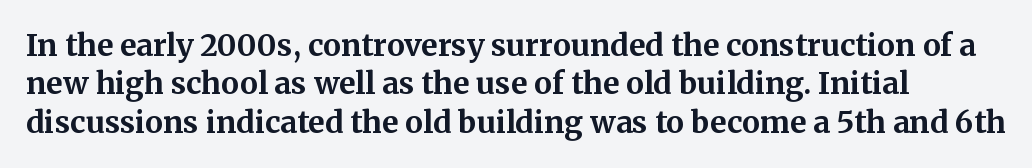
Serifs: yes, visible at the terminals of the letterforms. The designer left line spacing at the default. Lines of text with bare space underneath. Characters follow at the spacing the type designer built in. Here the designer chose a conventional face with non-uniform glyph widths. Typographic density is high because the face is bold.
